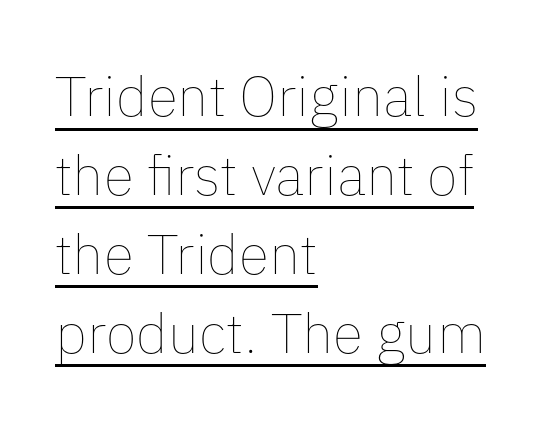
{"italic": "no", "bold": "no", "weight": "thin", "width": "normal", "stroke_contrast": "low", "x_height": "medium", "monospaced": "no", "underline": "yes", "align": "left", "line_spacing": "normal", "line_spacing_ratio": 1.41, "letter_spacing": "normal", "letter_spacing_em": 0.0, "glyph_px": 56}
